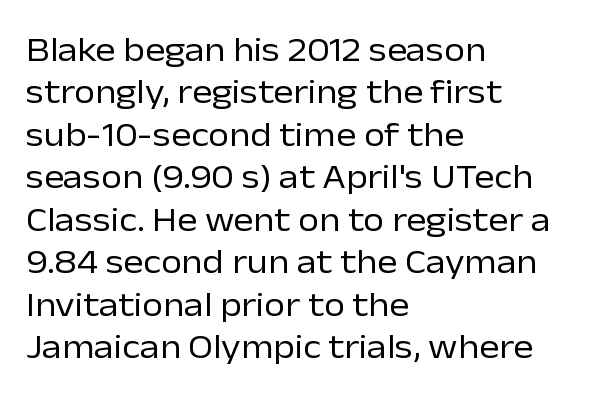
The image shows 34 px regular-weight sans-serif type, upright; set left-aligned, normal line spacing (1.25x), normal letter spacing, not underlined; low stroke contrast and a medium x-height.
